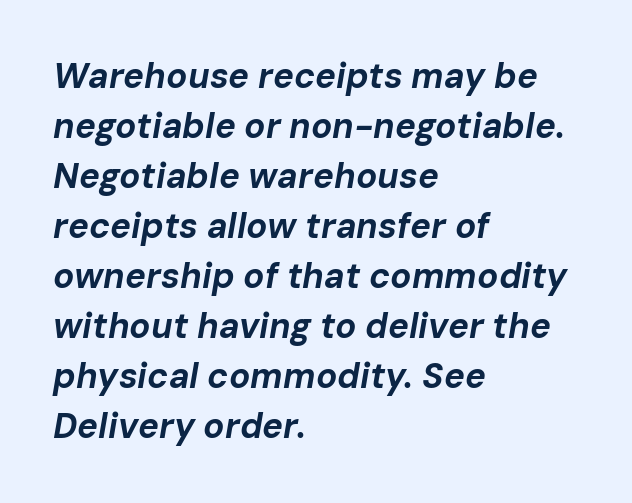
Q: Is the text bold? A: Yes.
Q: Is the text italic (slanted)? A: Yes, it leans right by about 10 degrees.
Q: Is the text underlined? A: No.
Q: How is the paragraph aligned? A: Left-aligned.
Q: Is the spacing between letters normal or unusually wide? A: Normal.
Q: Is the spacing between lines tight, normal or loose? A: Normal.
Q: Width (condensed, normal, or wide)? A: Normal.
Q: Stroke contrast? A: Low.
Q: x-height? A: Medium.
Q: Monospaced? A: No.
